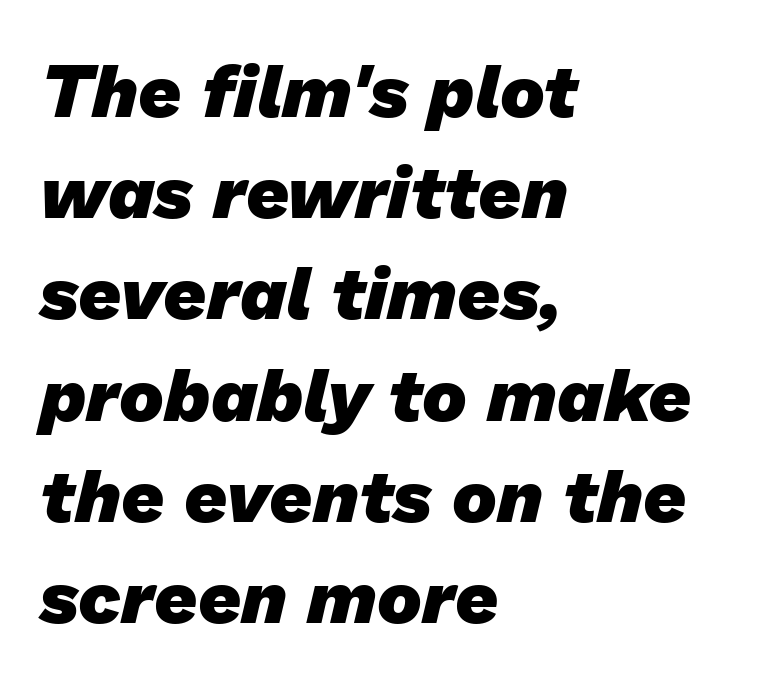
{"serif": "no", "bold": "yes", "weight": "heavy", "width": "normal", "stroke_contrast": "low", "x_height": "medium", "monospaced": "no", "underline": "no", "align": "left", "line_spacing": "normal", "line_spacing_ratio": 1.35, "letter_spacing": "normal", "letter_spacing_em": 0.0, "glyph_px": 75}
